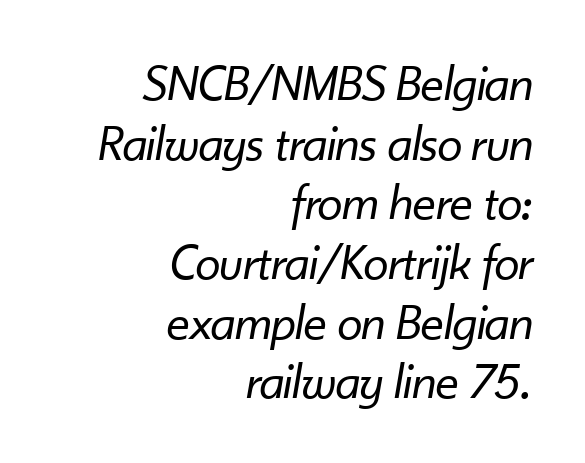
{"italic": "yes", "lean": "right", "slant_degrees": 10, "bold": "no", "weight": "regular", "width": "normal", "stroke_contrast": "low", "x_height": "small", "monospaced": "no", "underline": "no", "align": "right", "line_spacing_ratio": 1.17, "letter_spacing": "normal", "letter_spacing_em": 0.0, "glyph_px": 51}
